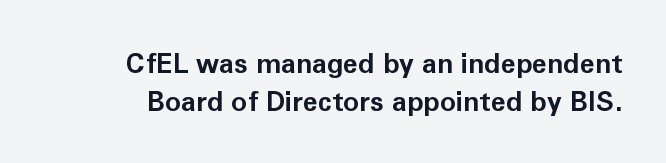
Q: Is the text bold? A: Yes.
Q: Is the text italic (slanted)? A: No, it is upright.
Q: Is the text underlined? A: No.
Q: Is the spacing between letters normal or unusually wide? A: Normal.
Q: Is the spacing between lines tight, normal or loose? A: Normal.
